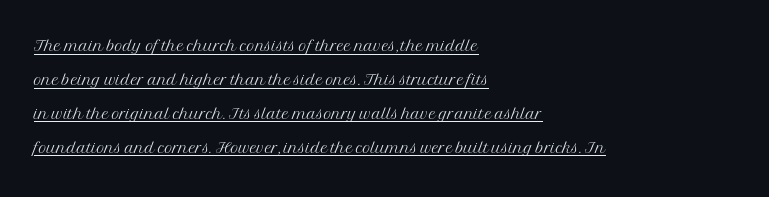
The image shows 22 px text type; set left-aligned, normal line spacing (1.54x), normal letter spacing, underlined.
